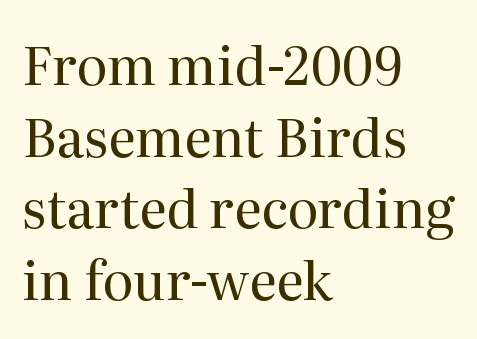
The image shows 53 px regular-weight serif type, upright; set left-aligned, normal line spacing (1.35x), normal letter spacing, not underlined; medium stroke contrast and a medium x-height.
